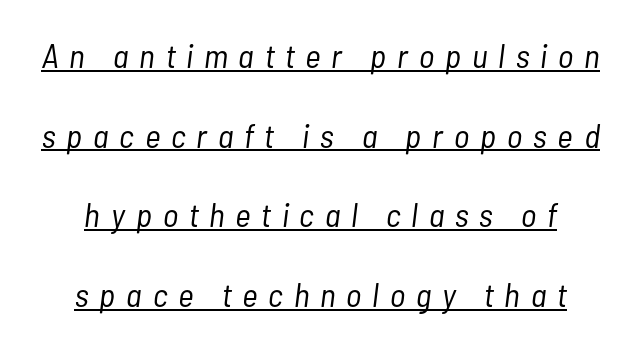
{"italic": "yes", "lean": "right", "slant_degrees": 7, "bold": "no", "weight": "light", "width": "condensed", "stroke_contrast": "low", "x_height": "medium", "monospaced": "no", "underline": "yes", "line_spacing": "loose", "line_spacing_ratio": 2.34, "letter_spacing": "wide", "letter_spacing_em": 0.32, "glyph_px": 34}
